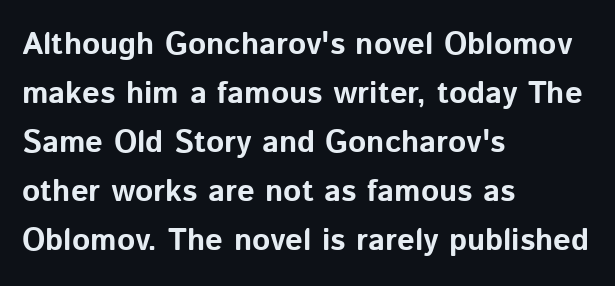
Grotesque or geometric, the face here clearly has no serifs. Horizontal alignment here is leftward, the default for most running prose. Is the letter spacing exaggerated? No — it looks like the ordinary default. Normally led — the rows are evenly, conventionally spaced. Stroke thickness is high; the sample reads as a true bold. Think of a printed novel: that variable character pitch is what you see here.
